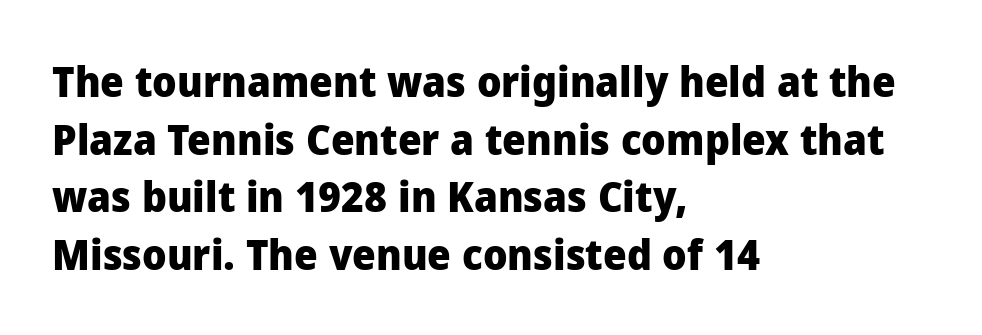
{"serif": "no", "italic": "no", "bold": "yes", "weight": "heavy", "width": "normal", "stroke_contrast": "low", "x_height": "medium", "monospaced": "no", "underline": "no", "align": "left", "line_spacing": "normal", "line_spacing_ratio": 1.37, "letter_spacing": "normal", "letter_spacing_em": 0.0, "glyph_px": 42}
